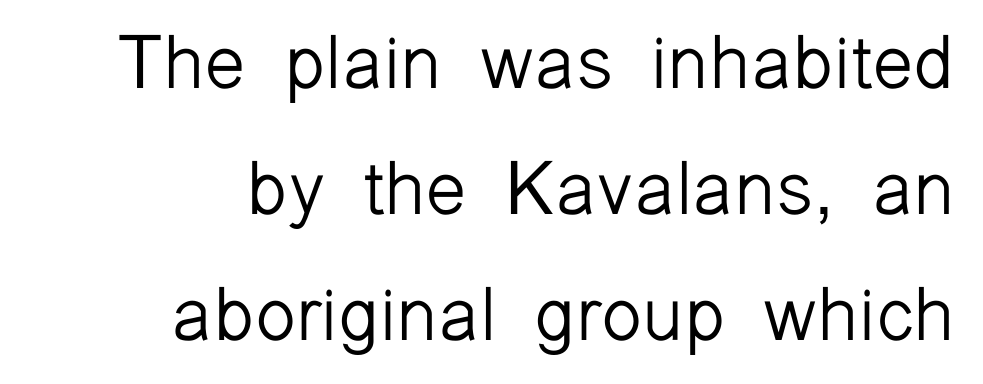
Q: Is the text bold? A: No.
Q: Is the text italic (slanted)? A: No, it is upright.
Q: Is the typeface a serif or a sans-serif typeface? A: Sans-serif.
Q: Is the text underlined? A: No.
Q: How is the paragraph aligned? A: Right-aligned.
Q: Is the spacing between letters normal or unusually wide? A: Normal.
Q: Is the spacing between lines tight, normal or loose? A: Normal.
Q: Width (condensed, normal, or wide)? A: Normal.
Q: Stroke contrast? A: Low.
Q: x-height? A: Medium.
Q: Monospaced? A: No.
